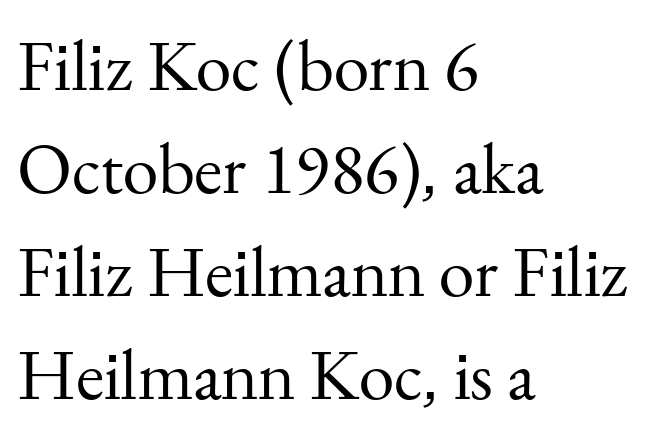
Q: Is the text bold? A: No.
Q: Is the text italic (slanted)? A: No, it is upright.
Q: Is the typeface a serif or a sans-serif typeface? A: Serif.
Q: Is the text underlined? A: No.
Q: How is the paragraph aligned? A: Left-aligned.
Q: Is the spacing between letters normal or unusually wide? A: Normal.
Q: Is the spacing between lines tight, normal or loose? A: Normal.
Q: Width (condensed, normal, or wide)? A: Normal.
Q: Stroke contrast? A: Medium.
Q: x-height? A: Small.
Q: Monospaced? A: No.
